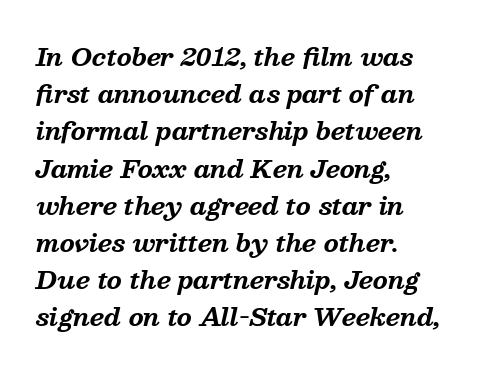
Q: Is the text bold? A: Yes.
Q: Is the text italic (slanted)? A: Yes, it leans right by about 13 degrees.
Q: Is the text underlined? A: No.
Q: How is the paragraph aligned? A: Left-aligned.
Q: Is the spacing between letters normal or unusually wide? A: Normal.
Q: Is the spacing between lines tight, normal or loose? A: Normal.
